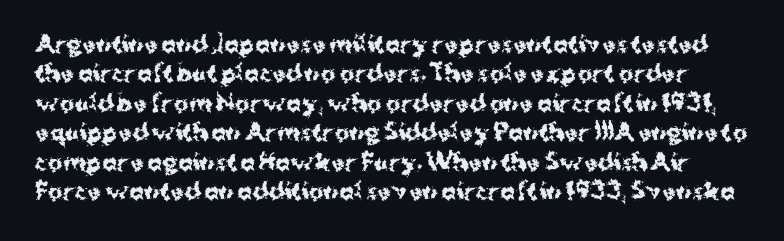
{"italic": "no", "bold": "yes", "underline": "no", "line_spacing": "normal", "line_spacing_ratio": 1.34, "letter_spacing": "normal", "letter_spacing_em": 0.0, "glyph_px": 22}
